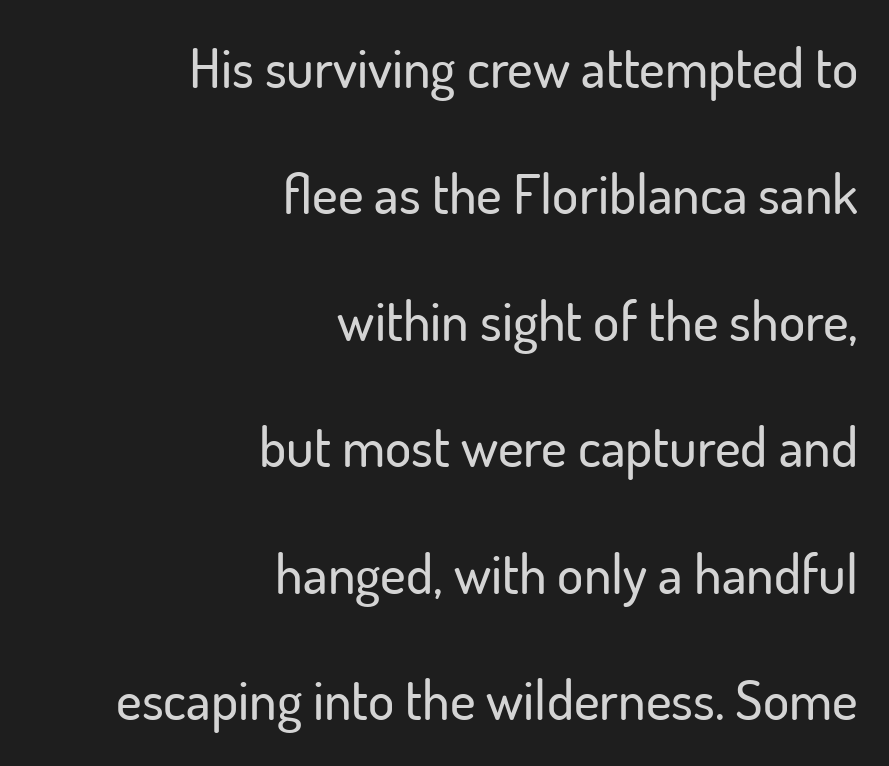
The image shows 55 px sans-serif type, upright; set right-aligned, loose line spacing (2.3x), normal letter spacing, not underlined; low stroke contrast and a small x-height.
